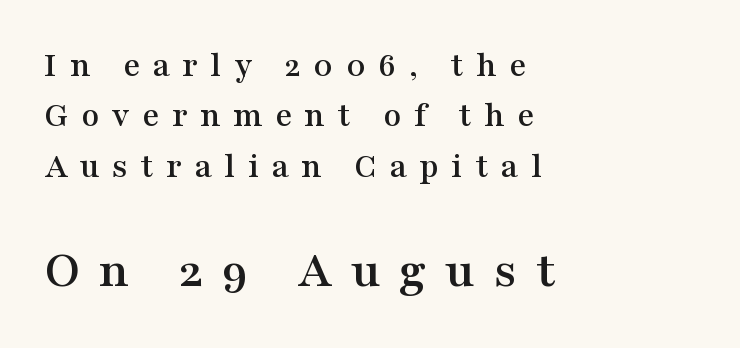
{"serif": "yes", "italic": "no", "width": "wide", "stroke_contrast": "medium", "x_height": "medium", "monospaced": "no", "underline": "no", "align": "left", "line_spacing": "normal", "line_spacing_ratio": 1.4, "letter_spacing": "wide", "letter_spacing_em": 0.35, "larger_block": "second", "size_ratio": 1.5, "glyph_px": 54}
